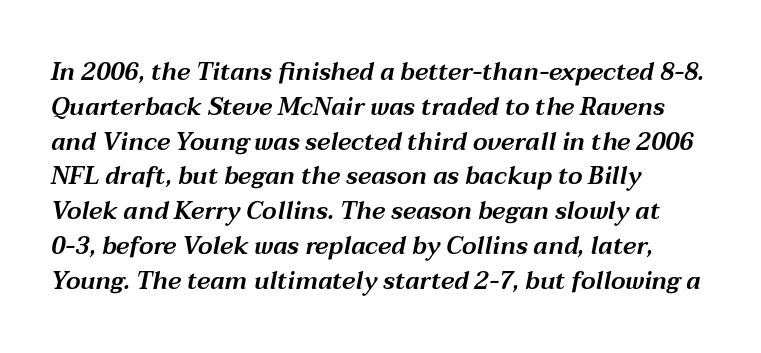
The specimen reads as italic at a glance. The lines in this sample share a left origin and differ only in where they stop. What's the leading like? Ordinary, nothing unusual. The glyphs are unaccompanied by any horizontal stroke below them. There is no visible air inserted between adjacent glyphs.
